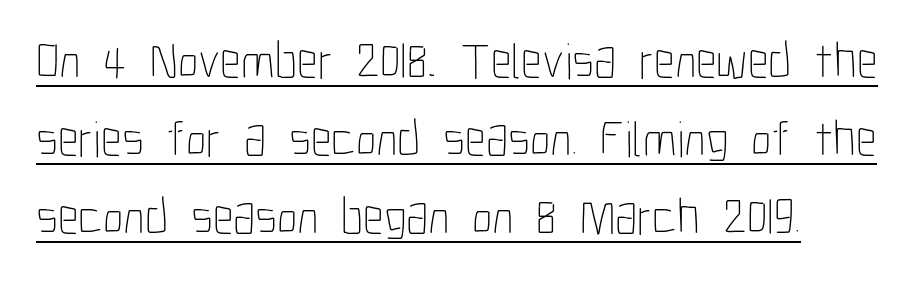
The image shows 51 px thin, condensed type, upright; set normal line spacing (1.53x), normal letter spacing, underlined; low stroke contrast and a medium x-height.
